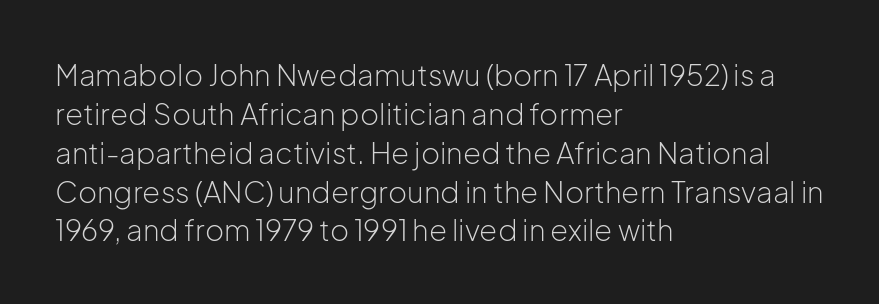
{"serif": "no", "italic": "no", "bold": "no", "weight": "light", "width": "normal", "stroke_contrast": "low", "x_height": "medium", "monospaced": "no", "underline": "no", "align": "left", "line_spacing": "normal", "line_spacing_ratio": 1.34, "letter_spacing": "normal", "letter_spacing_em": 0.0, "glyph_px": 29}
